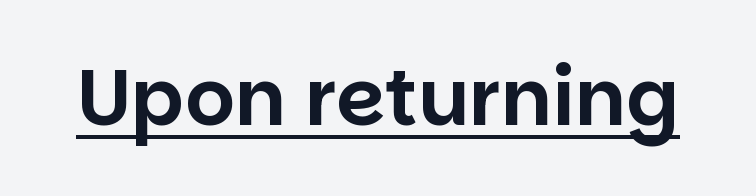
Observe the absence of serifs on each vertical stroke in this sample. The typography opts for an upright posture over an oblique one. Looks like someone drew a line under every word here. Students, note that the glyphs here touch the page at normal intervals.
